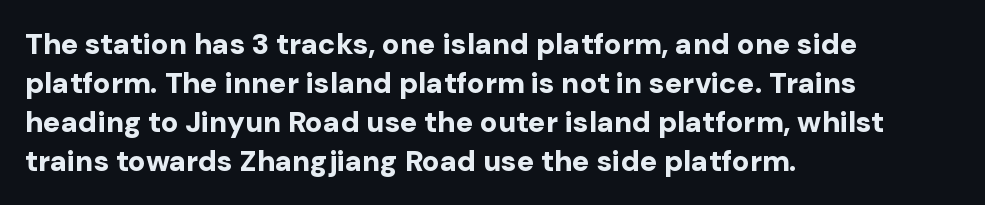
Q: Is the text bold? A: Yes.
Q: Is the text italic (slanted)? A: No, it is upright.
Q: Is the typeface a serif or a sans-serif typeface? A: Sans-serif.
Q: Is the text underlined? A: No.
Q: How is the paragraph aligned? A: Left-aligned.
Q: Is the spacing between letters normal or unusually wide? A: Normal.
Q: Is the spacing between lines tight, normal or loose? A: Normal.
Q: Width (condensed, normal, or wide)? A: Normal.
Q: Stroke contrast? A: Low.
Q: x-height? A: Medium.
Q: Monospaced? A: No.
